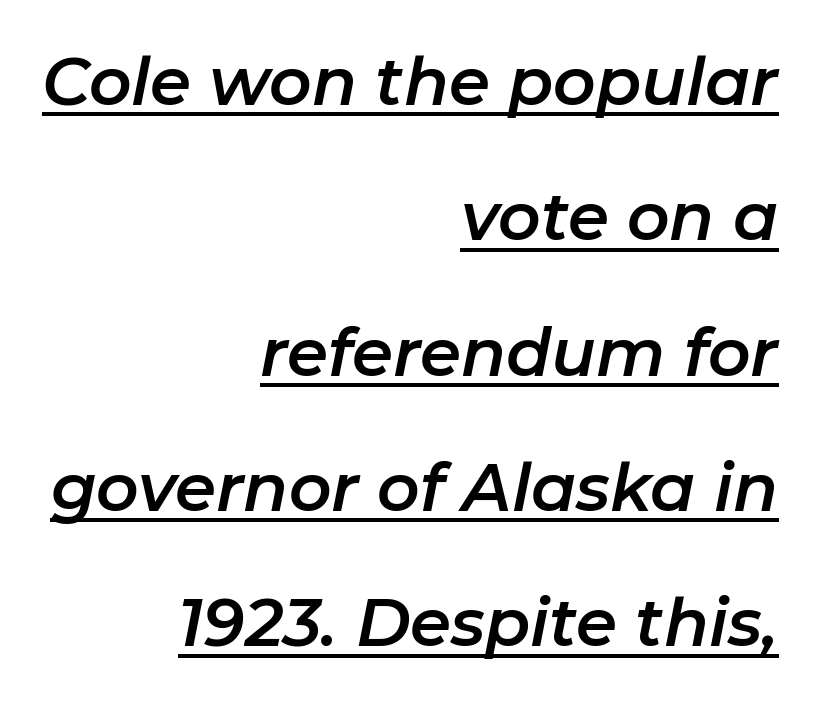
Q: Is the text italic (slanted)? A: Yes, it leans right by about 11 degrees.
Q: Is the text underlined? A: Yes.
Q: How is the paragraph aligned? A: Right-aligned.
Q: Is the spacing between letters normal or unusually wide? A: Normal.
Q: Is the spacing between lines tight, normal or loose? A: Loose.
Q: Width (condensed, normal, or wide)? A: Normal.
Q: Stroke contrast? A: Low.
Q: x-height? A: Medium.
Q: Monospaced? A: No.
